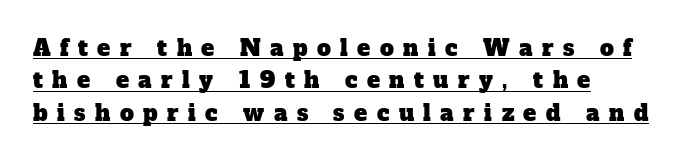
Q: Is the text underlined? A: Yes.
Q: How is the paragraph aligned? A: Left-aligned.
Q: Is the spacing between letters normal or unusually wide? A: Unusually wide.
Q: Is the spacing between lines tight, normal or loose? A: Normal.
